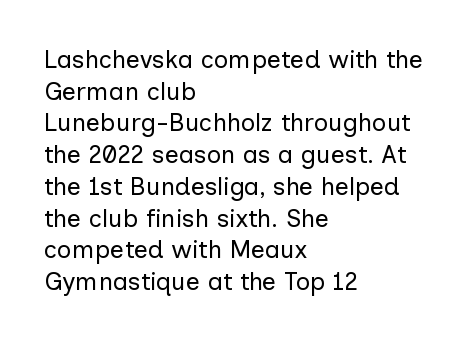
{"italic": "no", "bold": "no", "underline": "no", "align": "left", "line_spacing": "normal", "line_spacing_ratio": 1.27, "letter_spacing": "normal", "letter_spacing_em": 0.0, "glyph_px": 25}
